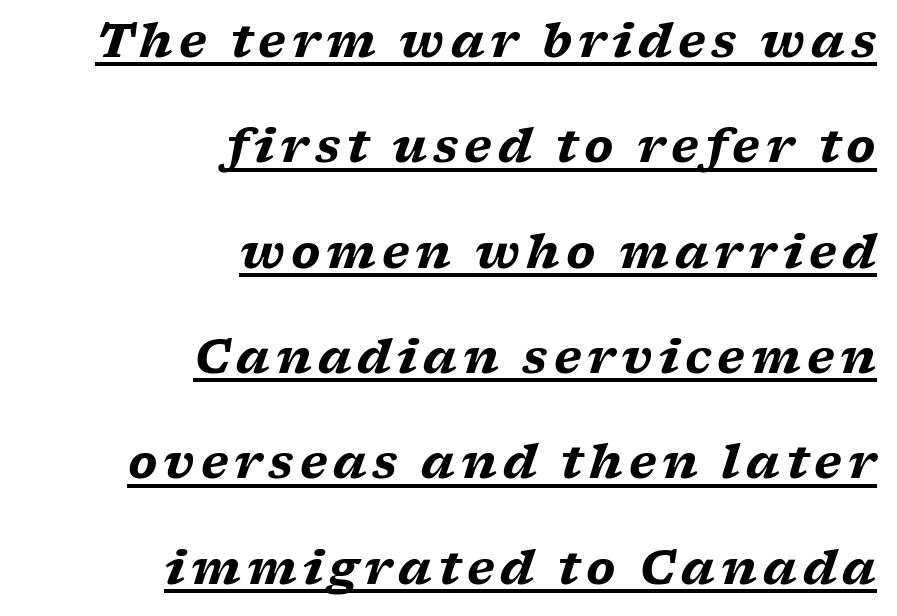
Q: Is the text bold? A: Yes.
Q: Is the text italic (slanted)? A: Yes, it leans right by about 17 degrees.
Q: Is the typeface a serif or a sans-serif typeface? A: Serif.
Q: Is the text underlined? A: Yes.
Q: How is the paragraph aligned? A: Right-aligned.
Q: Is the spacing between lines tight, normal or loose? A: Loose.
Q: Width (condensed, normal, or wide)? A: Wide.
Q: Stroke contrast? A: Low.
Q: x-height? A: Medium.
Q: Monospaced? A: No.
